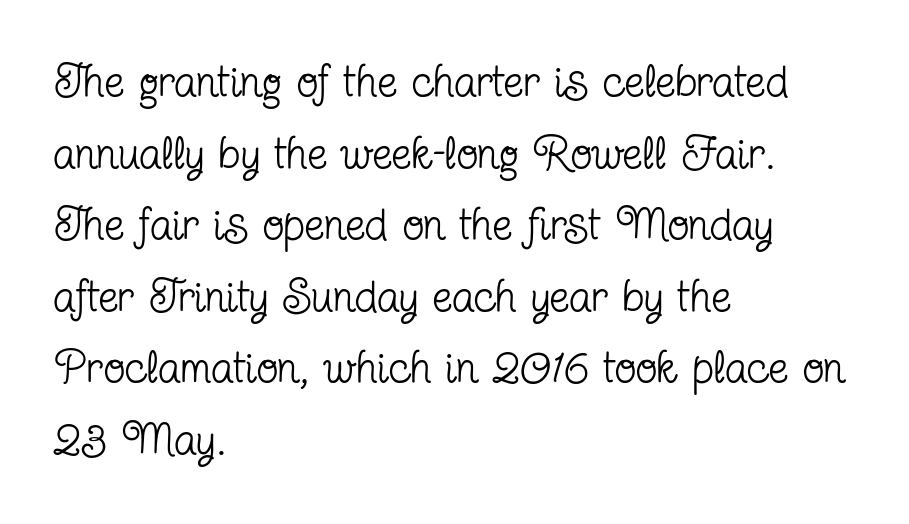
Only glyphs here, with clear space below each row. How would I describe the line gaps? Plain and ordinary. To sum up the face: it has serifs. How are the letters spaced? Ordinarily, with no added tracking.
